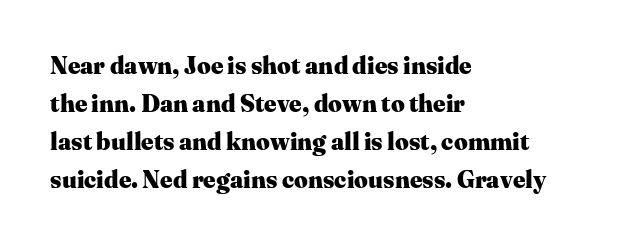
The space between consecutive lines is moderate. Alignment: flush left. The passage shown is not underscored anywhere. The type is set solid horizontally, with unmodified tracking. The characters look thick and weighty, a clear bold. Unlike italic type, these characters show no tilt at all.
